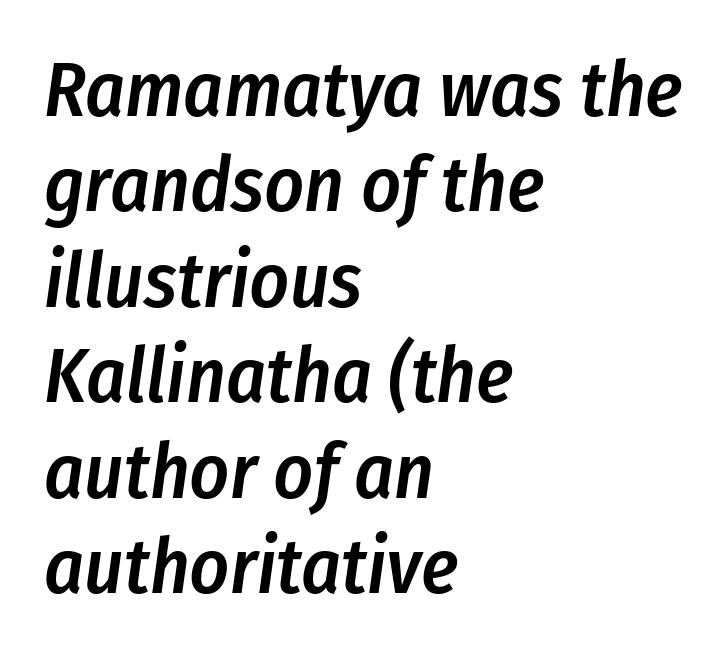
The image shows 77 px semibold, condensed type, italic (leaning right); set left-aligned, line spacing 1.24x, normal letter spacing, not underlined; low stroke contrast and a medium x-height.
